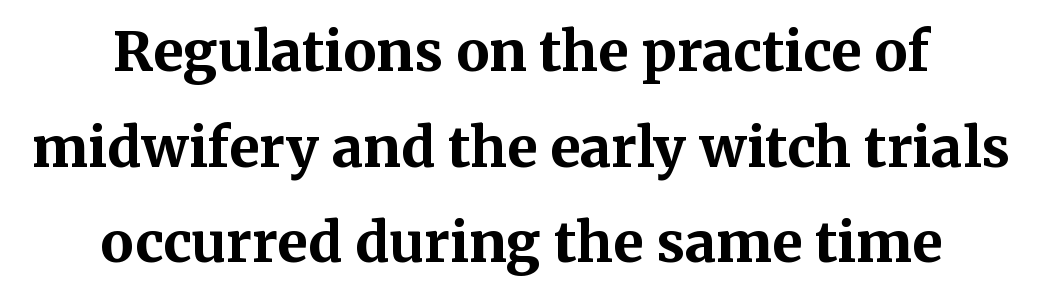
Q: Is the text bold? A: Yes.
Q: Is the text italic (slanted)? A: No, it is upright.
Q: Is the typeface a serif or a sans-serif typeface? A: Serif.
Q: Is the text underlined? A: No.
Q: How is the paragraph aligned? A: Centered.
Q: Is the spacing between letters normal or unusually wide? A: Normal.
Q: Width (condensed, normal, or wide)? A: Normal.
Q: Stroke contrast? A: Medium.
Q: x-height? A: Medium.
Q: Monospaced? A: No.
